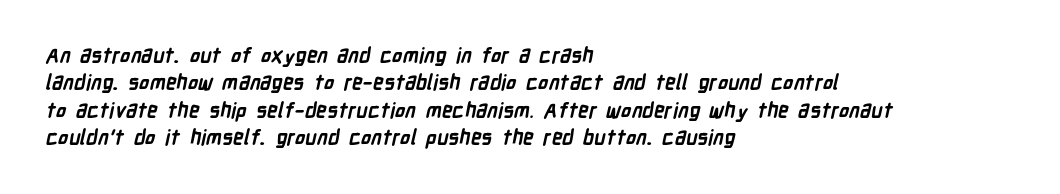
These lines sit exactly where default settings would place them. A typesetter would call this zero additional tracking. The typesetter chose a ragged-right arrangement here. How heavy is the stroke? Heavy — this is a bold.
